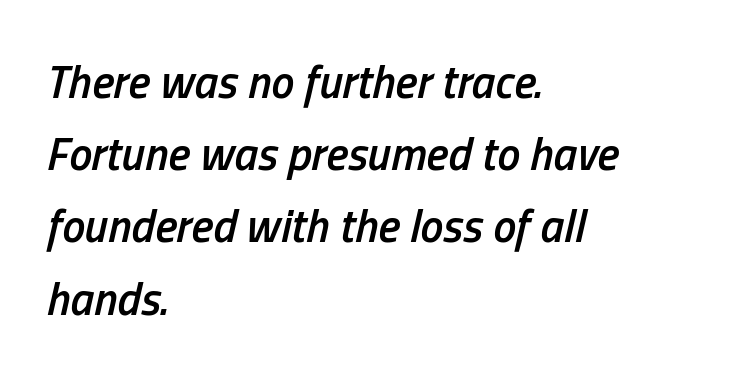
Typeset ragged right — the left edge is the straight one. Leading: standard. Heft: intermediate — a semibold. Slant detected: the letters are inclined. Standard letterfit; no display-style spreading of the glyphs.
